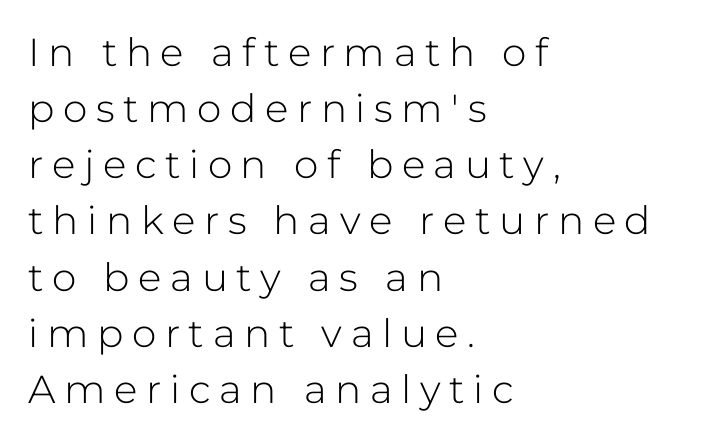
The image shows 39 px light sans-serif type, upright; set left-aligned, normal line spacing (1.44x), unusually wide letter spacing (+0.22 em), not underlined; low stroke contrast and a medium x-height.
